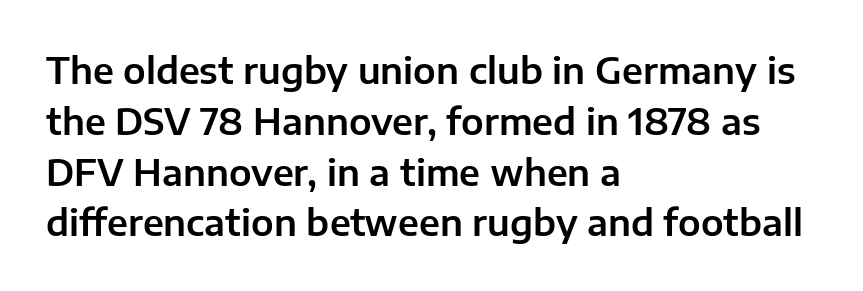
{"serif": "no", "italic": "no", "width": "normal", "stroke_contrast": "low", "x_height": "medium", "monospaced": "no", "underline": "no", "align": "left", "line_spacing": "normal", "line_spacing_ratio": 1.41, "letter_spacing": "normal", "letter_spacing_em": 0.0, "glyph_px": 36}
